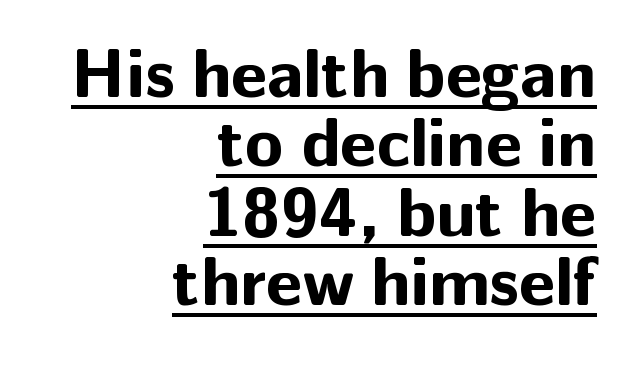
The passage shown has conventional tracking throughout. Heavy-handed strokes throughout: this text is bold. Each line of the rendering has a horizontal stroke beneath the glyphs. The typesetter chose a ragged-left arrangement here.
